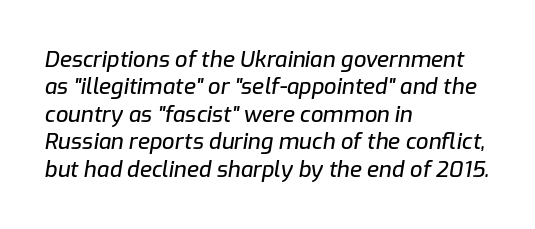
The image shows 22 px text type, italic (leaning right); set left-aligned, normal line spacing (1.25x), normal letter spacing, not underlined.
